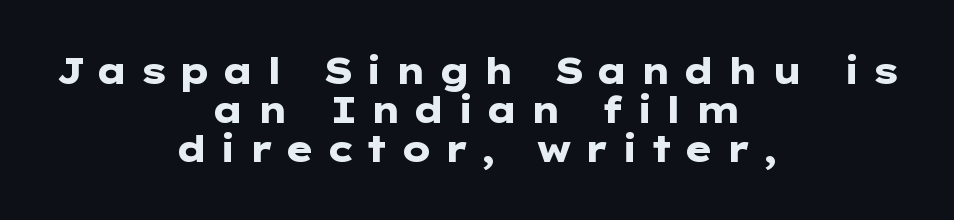
{"serif": "no", "italic": "no", "bold": "yes", "weight": "heavy", "width": "wide", "stroke_contrast": "low", "x_height": "medium", "underline": "no", "align": "center", "line_spacing": "tight", "line_spacing_ratio": 1.09, "letter_spacing": "wide", "letter_spacing_em": 0.29, "glyph_px": 36}
